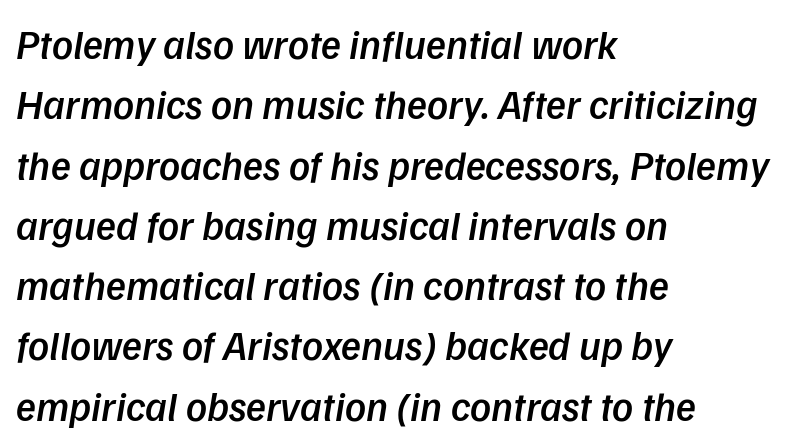
You can tell it's italic because the verticals aren't actually vertical. Leading matches the norm, producing a regular column. Glance below the letters and you will spot only blank space. Honestly, the letter spacing is just normal — you wouldn't notice it. The sample has been set in demibold, a notch under bold.
